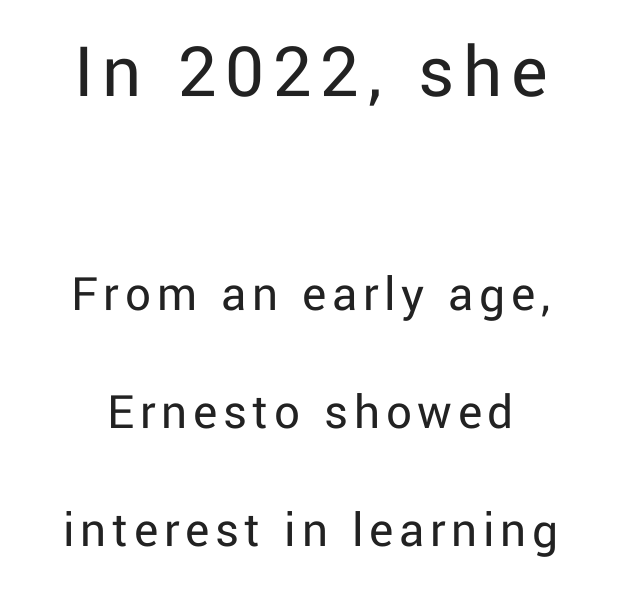
{"serif": "no", "italic": "no", "bold": "no", "weight": "regular", "width": "normal", "stroke_contrast": "low", "x_height": "medium", "monospaced": "no", "underline": "no", "align": "center", "line_spacing": "loose", "line_spacing_ratio": 2.31, "larger_block": "first", "size_ratio": 1.51, "glyph_px": 77}
